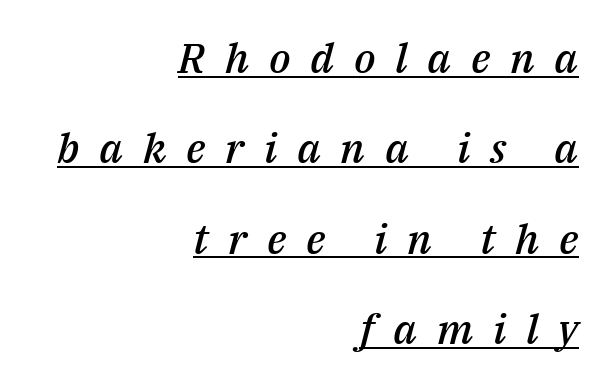
{"italic": "yes", "lean": "right", "slant_degrees": 14, "bold": "semi", "weight": "semibold", "width": "normal", "stroke_contrast": "medium", "x_height": "medium", "monospaced": "no", "underline": "yes", "align": "right", "line_spacing": "loose", "line_spacing_ratio": 2.15, "letter_spacing": "wide", "letter_spacing_em": 0.47, "glyph_px": 42}
